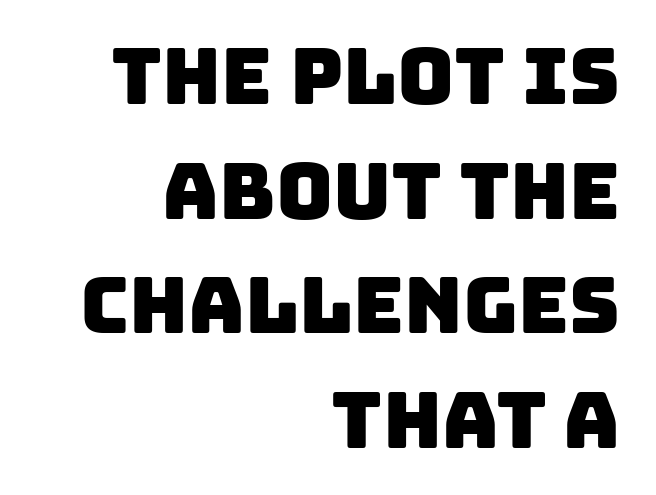
The type is set solid horizontally, with unmodified tracking. The space beneath each line is pristine and unruled. These lines are rendered in a variable-pitch font. Whoever set this chose a conventional vertical rhythm. This sample uses a sans-serif face. The lines in this sample share a right terminus and differ only in where they begin.
